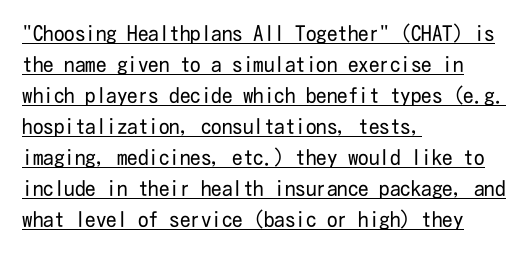
{"italic": "no", "bold": "no", "underline": "yes", "align": "left", "line_spacing": "normal", "line_spacing_ratio": 1.48, "letter_spacing": "normal", "letter_spacing_em": 0.0, "glyph_px": 21}
